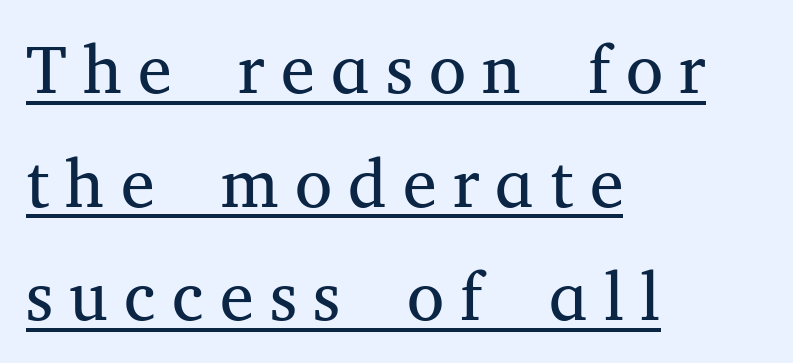
Caption: lettering with a line underneath. Typographically, this falls in the serif category. Proportional: the letters do not fall into vertical columns. This rendering uses left alignment, leaving the right contour irregular. Upright lettering throughout.
